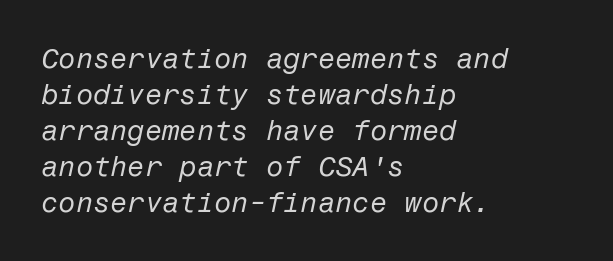
{"italic": "yes", "lean": "right", "slant_degrees": 12, "bold": "no", "weight": "regular", "width": "normal", "stroke_contrast": "low", "x_height": "medium", "underline": "no", "align": "left", "line_spacing": "normal", "line_spacing_ratio": 1.29, "letter_spacing": "normal", "letter_spacing_em": 0.0, "glyph_px": 28}
